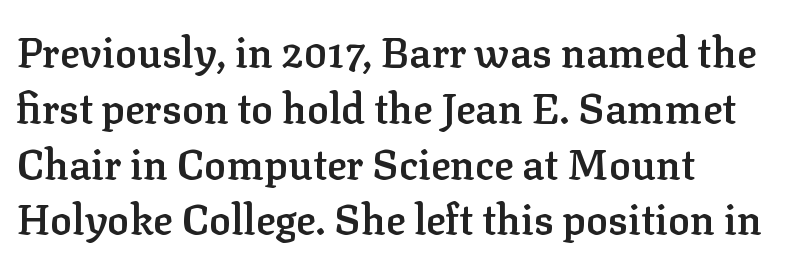
{"serif": "yes", "italic": "no", "bold": "semi", "weight": "semibold", "width": "normal", "stroke_contrast": "low", "x_height": "medium", "monospaced": "no", "underline": "no", "align": "left", "line_spacing": "normal", "line_spacing_ratio": 1.36, "letter_spacing": "normal", "letter_spacing_em": 0.0, "glyph_px": 41}
